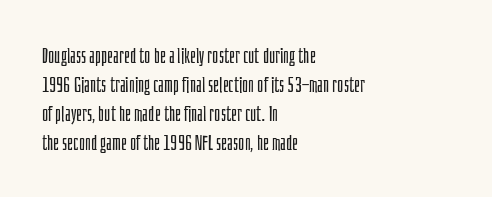
The image shows 21 px text type, upright; set left-aligned, normal line spacing (1.38x), normal letter spacing, not underlined.
